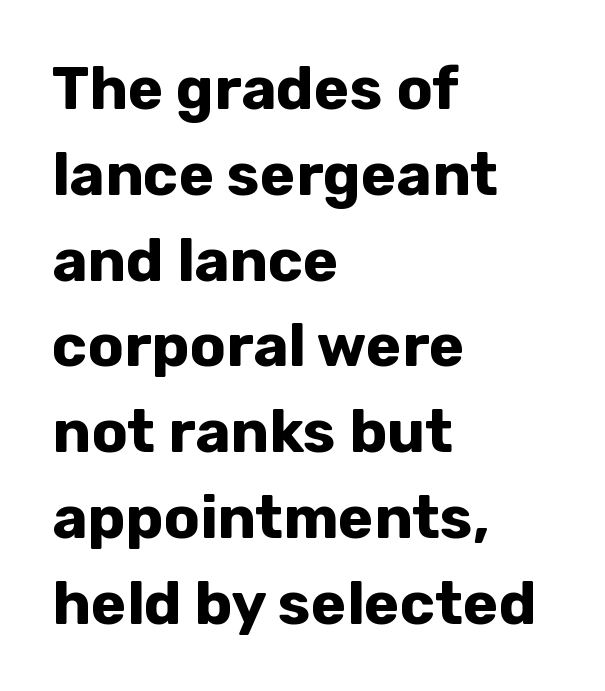
Q: Is the text bold? A: Yes.
Q: Is the text italic (slanted)? A: No, it is upright.
Q: Is the typeface a serif or a sans-serif typeface? A: Sans-serif.
Q: Is the text underlined? A: No.
Q: How is the paragraph aligned? A: Left-aligned.
Q: Is the spacing between letters normal or unusually wide? A: Normal.
Q: Is the spacing between lines tight, normal or loose? A: Normal.
Q: Width (condensed, normal, or wide)? A: Normal.
Q: Stroke contrast? A: Low.
Q: x-height? A: Medium.
Q: Monospaced? A: No.
